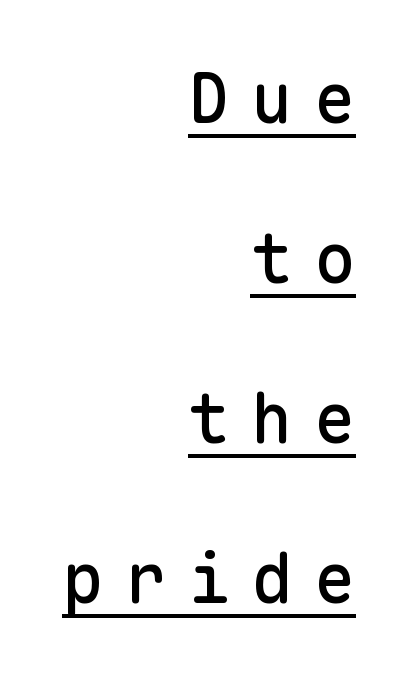
{"serif": "no", "italic": "no", "width": "normal", "stroke_contrast": "low", "x_height": "medium", "monospaced": "yes", "underline": "yes", "align": "right", "line_spacing": "loose", "line_spacing_ratio": 2.32, "letter_spacing": "wide", "letter_spacing_em": 0.31, "glyph_px": 69}
